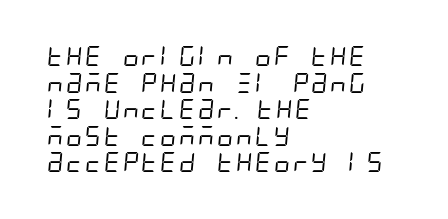
{"bold": "no", "underline": "no", "align": "left", "line_spacing": "normal", "line_spacing_ratio": 1.33, "letter_spacing": "normal", "letter_spacing_em": 0.0, "glyph_px": 20}
